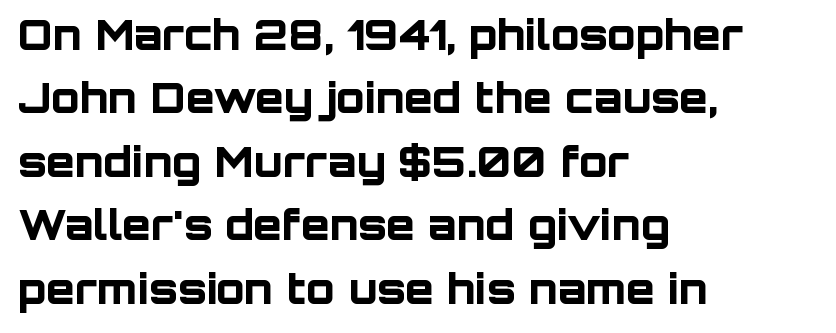
The image shows 42 px bold sans-serif type, upright; set left-aligned, normal line spacing (1.51x), normal letter spacing, not underlined; low stroke contrast and a large x-height.
